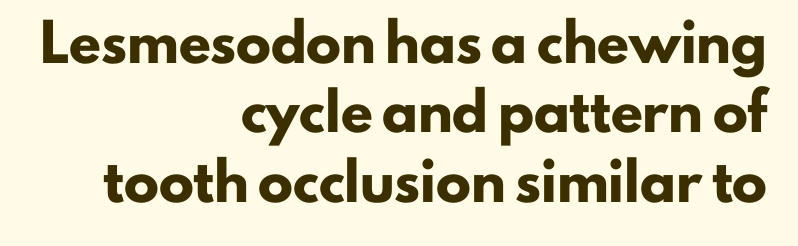
In terms of leading, this rendering errs on the spacious side. The typeface chosen for these lines omits serifs. How heavy is the stroke? Heavy — this is a bold. A student would call this right alignment; a typographer would say flush right, rag left. The foot of each line stays bare and open. Looks like regular typesetting: each glyph gets only the width it needs.
